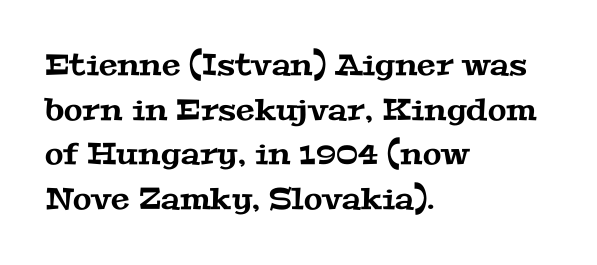
Q: Is the typeface a serif or a sans-serif typeface? A: Serif.
Q: Is the text underlined? A: No.
Q: How is the paragraph aligned? A: Left-aligned.
Q: Is the spacing between letters normal or unusually wide? A: Normal.
Q: Is the spacing between lines tight, normal or loose? A: Normal.
Q: Width (condensed, normal, or wide)? A: Wide.
Q: Stroke contrast? A: Medium.
Q: x-height? A: Medium.
Q: Monospaced? A: No.
